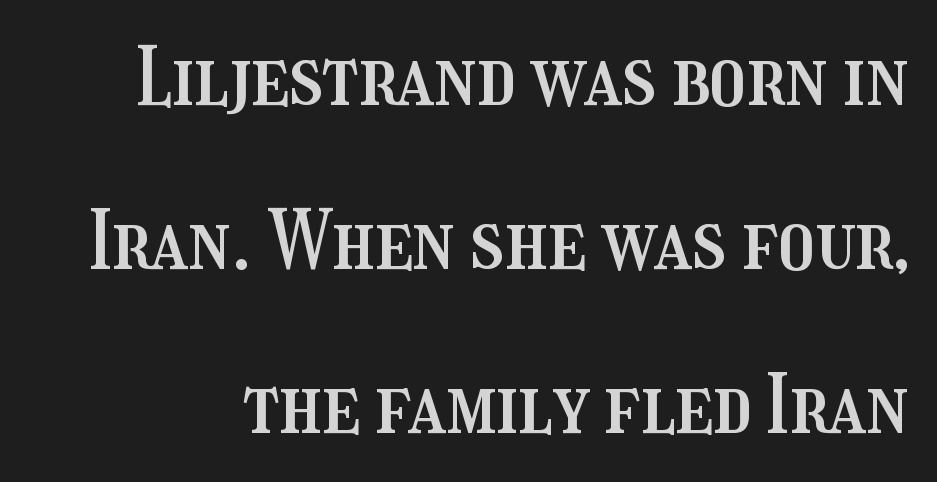
The image shows 80 px condensed type, upright; set loose line spacing (2.05x), normal letter spacing, not underlined; medium stroke contrast and a medium x-height.
